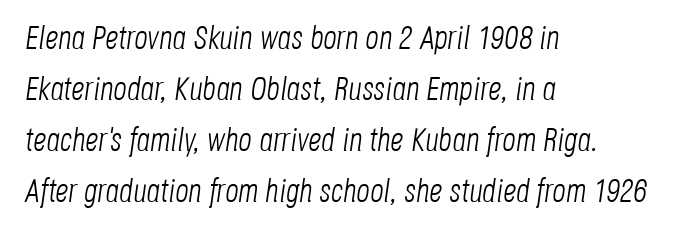
{"italic": "yes", "lean": "right", "slant_degrees": 8, "bold": "no", "weight": "light", "width": "condensed", "stroke_contrast": "low", "x_height": "large", "monospaced": "no", "underline": "no", "align": "left", "line_spacing": "normal", "line_spacing_ratio": 1.55, "letter_spacing": "normal", "letter_spacing_em": 0.0, "glyph_px": 33}
